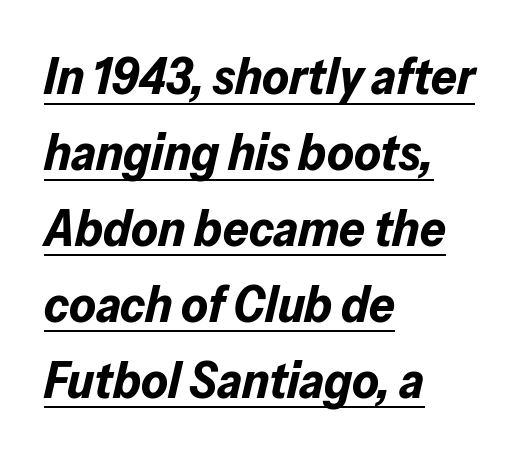
The image shows 51 px bold type, italic (leaning right); set left-aligned, normal line spacing (1.49x), normal letter spacing, underlined; low stroke contrast and a medium x-height.
